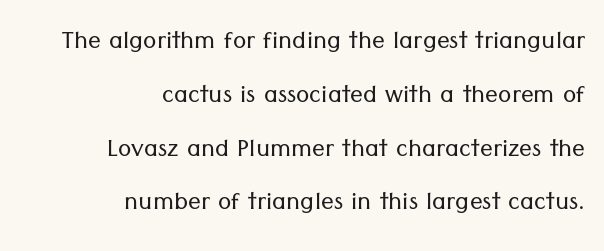
The zone under the glyphs is completely vacant. The horizontal fit of the characters is conventional and even. Is there much room between lines? A standard amount, neither cramped nor airy. The type family on display is of the sans-serif kind.
